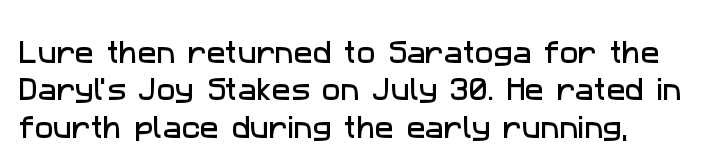
The image shows 25 px text type; set normal line spacing (1.5x), normal letter spacing, not underlined.
